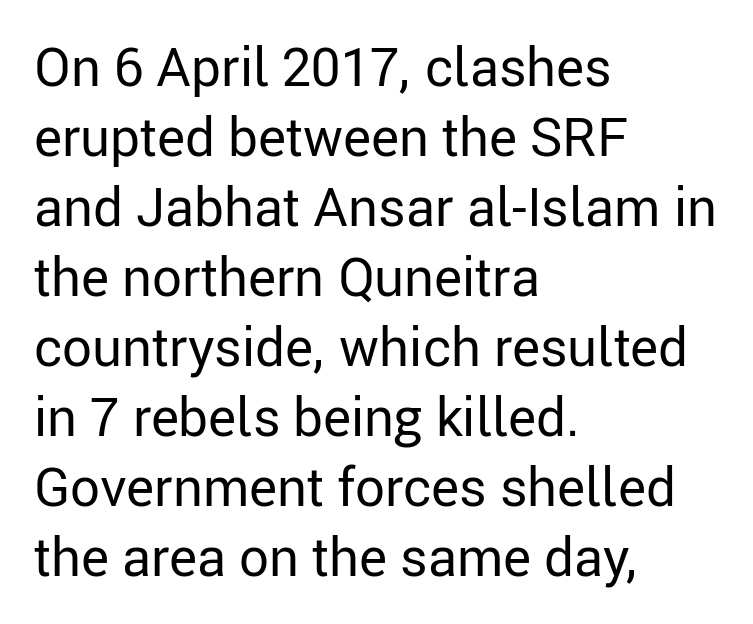
{"serif": "no", "italic": "no", "bold": "no", "weight": "regular", "width": "normal", "stroke_contrast": "low", "x_height": "medium", "monospaced": "no", "underline": "no", "align": "left", "line_spacing": "normal", "line_spacing_ratio": 1.32, "letter_spacing": "normal", "letter_spacing_em": 0.0, "glyph_px": 53}
